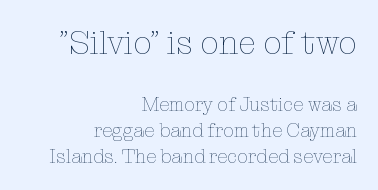
The image shows 33 px thin type, upright; set right-aligned, normal line spacing (1.36x), normal letter spacing, not underlined; the first (top) block is 1.74x larger; low stroke contrast and a medium x-height.
